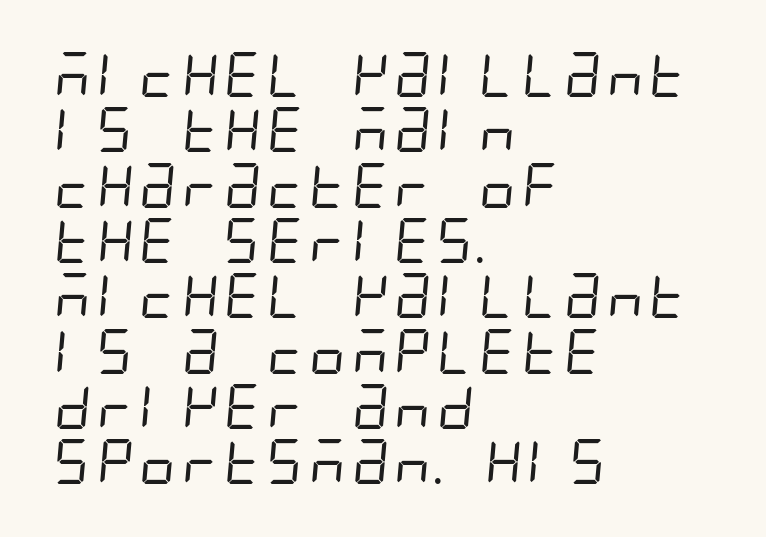
{"serif": "no", "bold": "no", "weight": "regular", "width": "condensed", "stroke_contrast": "low", "x_height": "large", "underline": "no", "align": "left", "line_spacing_ratio": 1.23, "letter_spacing": "normal", "letter_spacing_em": 0.0, "glyph_px": 45}
